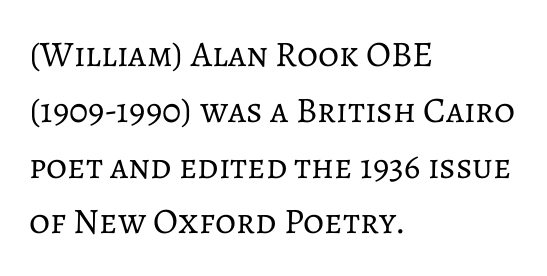
Q: Is the text bold? A: No.
Q: Is the text italic (slanted)? A: No, it is upright.
Q: Is the text underlined? A: No.
Q: How is the paragraph aligned? A: Left-aligned.
Q: Is the spacing between letters normal or unusually wide? A: Normal.
Q: Is the spacing between lines tight, normal or loose? A: Normal.
Q: Width (condensed, normal, or wide)? A: Normal.
Q: Stroke contrast? A: Low.
Q: x-height? A: Medium.
Q: Monospaced? A: No.
